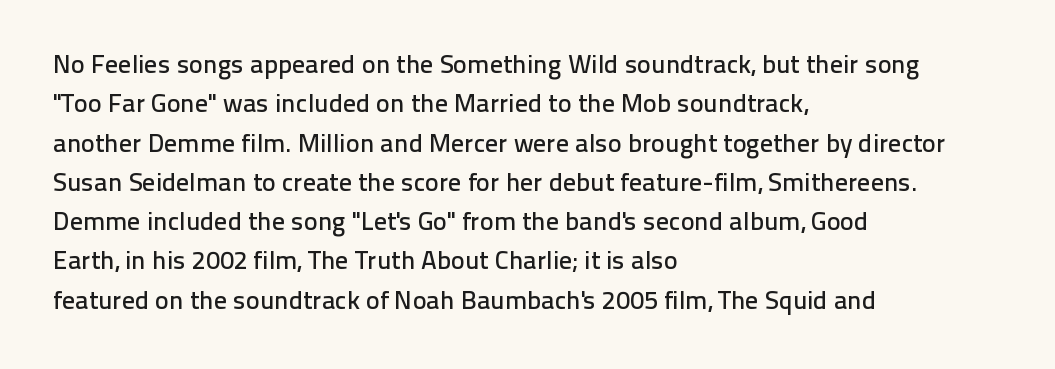
This rendering features lettering with no underline. Every row of glyphs begins at an identical x-position on the left. The leading is moderate, giving the passage an even texture. When letters stand straight like this, we call the style roman or upright.
